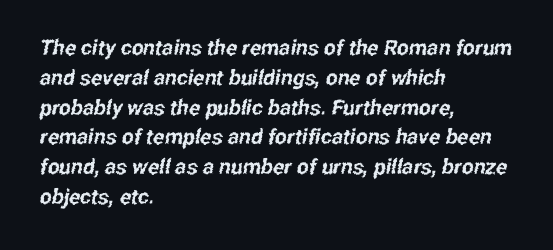
The image shows 21 px text type; set left-aligned, normal line spacing (1.42x), normal letter spacing, not underlined.
